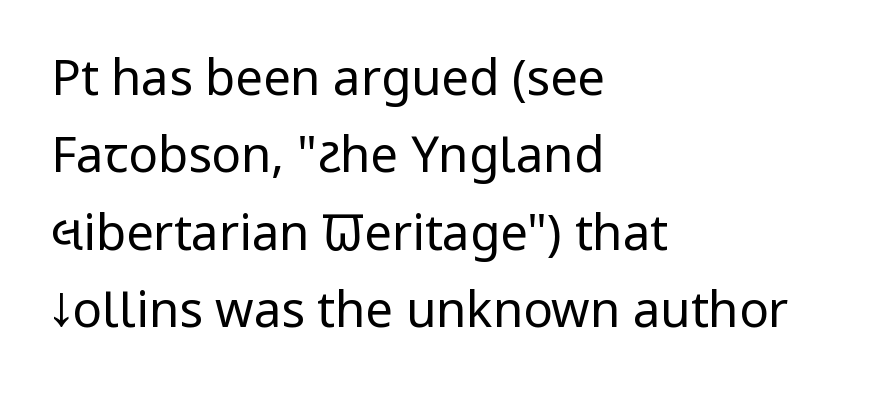
{"serif": "no", "italic": "no", "bold": "no", "weight": "regular", "width": "condensed", "stroke_contrast": "low", "x_height": "large", "monospaced": "no", "underline": "no", "align": "left", "line_spacing": "normal", "line_spacing_ratio": 1.58, "letter_spacing": "normal", "letter_spacing_em": 0.0, "glyph_px": 49}
